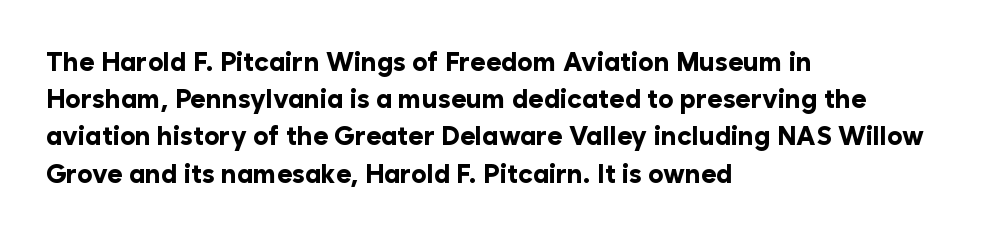
Q: Is the text bold? A: Yes.
Q: Is the text italic (slanted)? A: No, it is upright.
Q: Is the text underlined? A: No.
Q: How is the paragraph aligned? A: Left-aligned.
Q: Is the spacing between letters normal or unusually wide? A: Normal.
Q: Is the spacing between lines tight, normal or loose? A: Normal.
